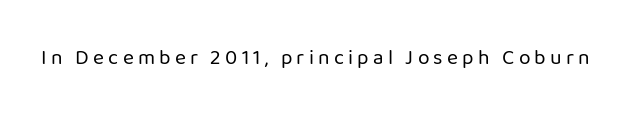
Q: Is the text bold? A: No.
Q: Is the text italic (slanted)? A: No, it is upright.
Q: Is the text underlined? A: No.
Q: Is the spacing between letters normal or unusually wide? A: Unusually wide.
